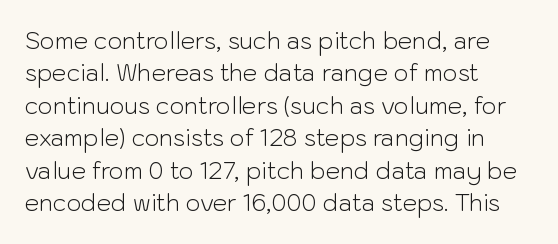
{"italic": "no", "bold": "no", "underline": "no", "align": "left", "line_spacing": "normal", "line_spacing_ratio": 1.41, "letter_spacing": "normal", "letter_spacing_em": 0.0, "glyph_px": 23}
